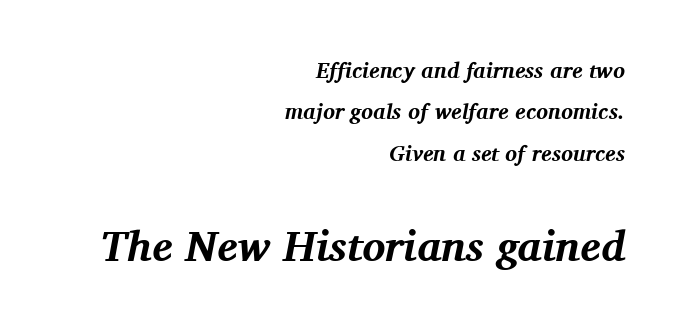
Q: Is the text bold? A: Yes.
Q: Is the text italic (slanted)? A: Yes, it leans right by about 11 degrees.
Q: Is the typeface a serif or a sans-serif typeface? A: Serif.
Q: Is the text underlined? A: No.
Q: How is the paragraph aligned? A: Right-aligned.
Q: Is the spacing between letters normal or unusually wide? A: Normal.
Q: Which block of text is set in a larger size, the first (top) or the second (bottom)? A: The second (bottom) one.
Q: Width (condensed, normal, or wide)? A: Normal.
Q: Stroke contrast? A: Medium.
Q: x-height? A: Medium.
Q: Monospaced? A: No.
